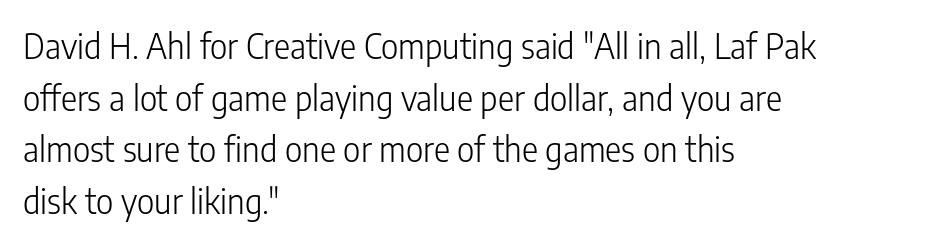
The image shows 34 px light, condensed sans-serif type, upright; set left-aligned, normal line spacing (1.52x), normal letter spacing, not underlined; low stroke contrast and a medium x-height.
